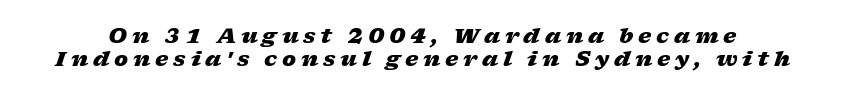
The strip under each line holds only bare page. Every letter is thick-stroked: bold, no question. The passage shown stacks its lines with hardly any gap. There's an unmistakable incline to the writing here. Display-style spreading of the glyphs; the letterfit is very open.
